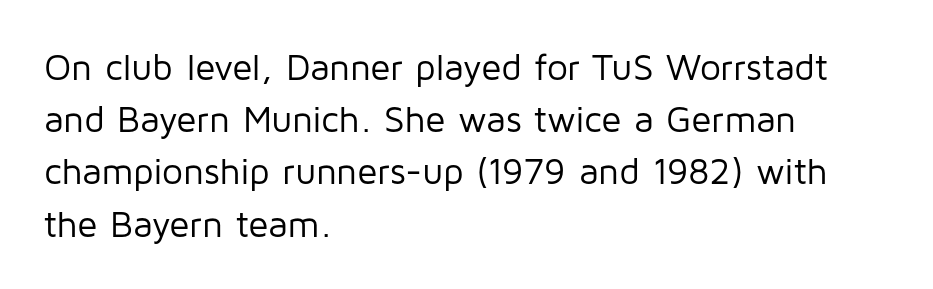
The image shows 37 px regular-weight sans-serif type, upright; set left-aligned, normal line spacing (1.41x), normal letter spacing, not underlined; low stroke contrast and a medium x-height.
